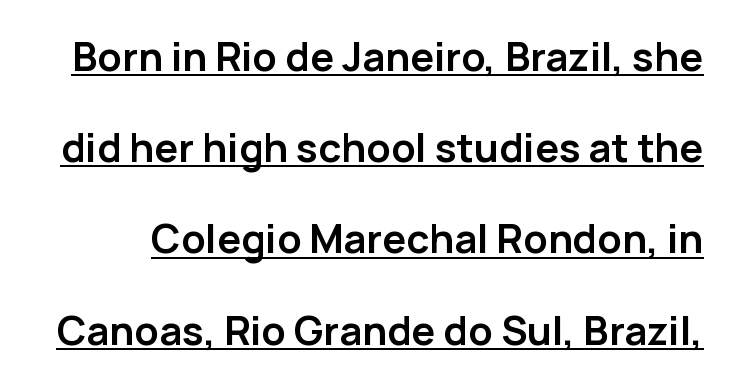
This sample carries an underscore along the baseline area. The face used here is proportionally spaced, like ordinary book or web type. Strong, thick strokes mark this as bold type. Serif or sans? Sans — the stroke terminals are bare.
